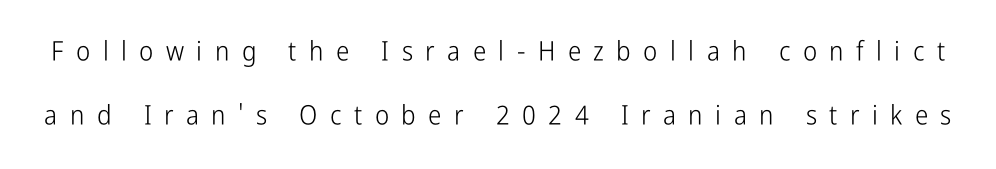
{"italic": "no", "bold": "no", "underline": "no", "line_spacing": "loose", "line_spacing_ratio": 2.36, "letter_spacing": "wide", "letter_spacing_em": 0.46, "glyph_px": 27}
